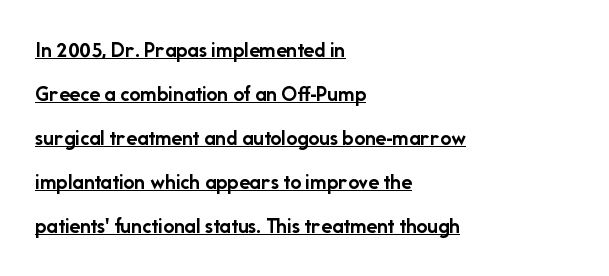
The image shows 22 px bold type, upright; set left-aligned, loose line spacing (2.0x), normal letter spacing, underlined.
